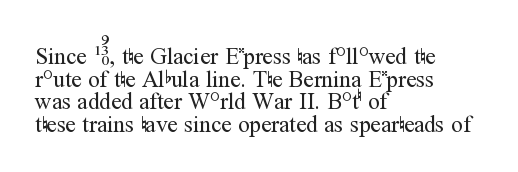
{"italic": "no", "bold": "no", "underline": "no", "align": "left", "line_spacing": "tight", "line_spacing_ratio": 0.98, "letter_spacing": "normal", "letter_spacing_em": 0.0, "glyph_px": 23}
